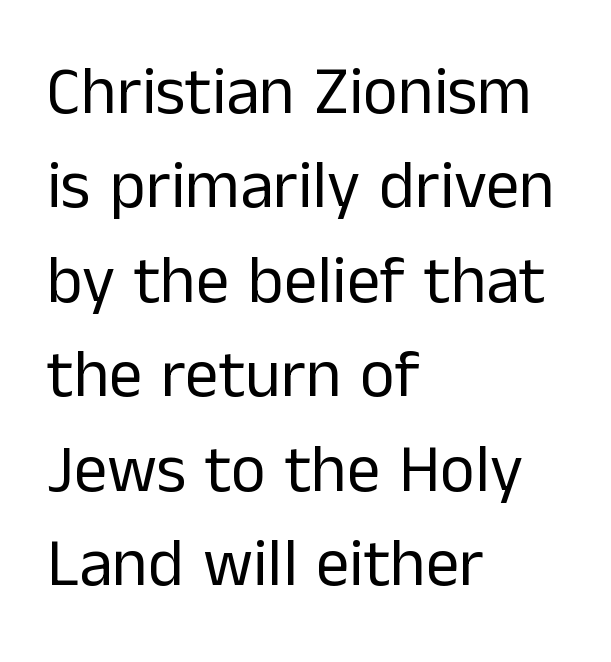
The image shows 67 px regular-weight sans-serif type, upright; set left-aligned, normal line spacing (1.41x), normal letter spacing, not underlined; low stroke contrast and a medium x-height.
